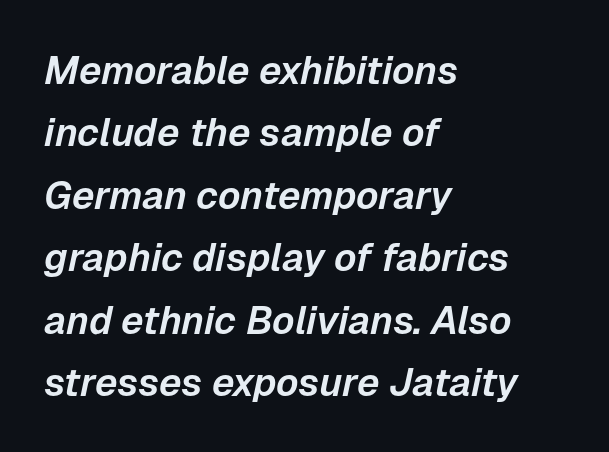
The image shows 39 px text type, italic (leaning right); set left-aligned, normal line spacing (1.6x), normal letter spacing, not underlined; low stroke contrast and a medium x-height.
